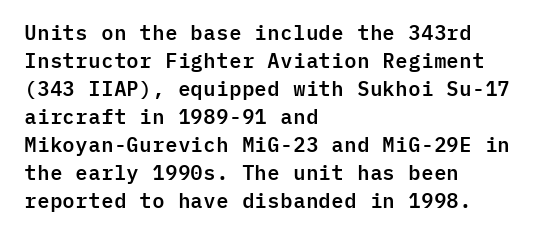
Q: Is the text italic (slanted)? A: No, it is upright.
Q: Is the text underlined? A: No.
Q: How is the paragraph aligned? A: Left-aligned.
Q: Is the spacing between letters normal or unusually wide? A: Normal.
Q: Is the spacing between lines tight, normal or loose? A: Normal.
